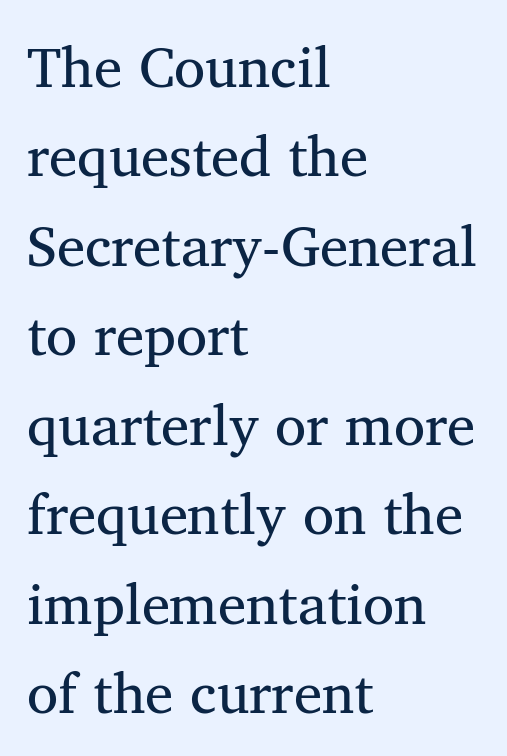
Q: Is the typeface a serif or a sans-serif typeface? A: Serif.
Q: Is the text underlined? A: No.
Q: How is the paragraph aligned? A: Left-aligned.
Q: Is the spacing between letters normal or unusually wide? A: Normal.
Q: Is the spacing between lines tight, normal or loose? A: Normal.
Q: Width (condensed, normal, or wide)? A: Normal.
Q: Stroke contrast? A: Medium.
Q: x-height? A: Medium.
Q: Monospaced? A: No.
